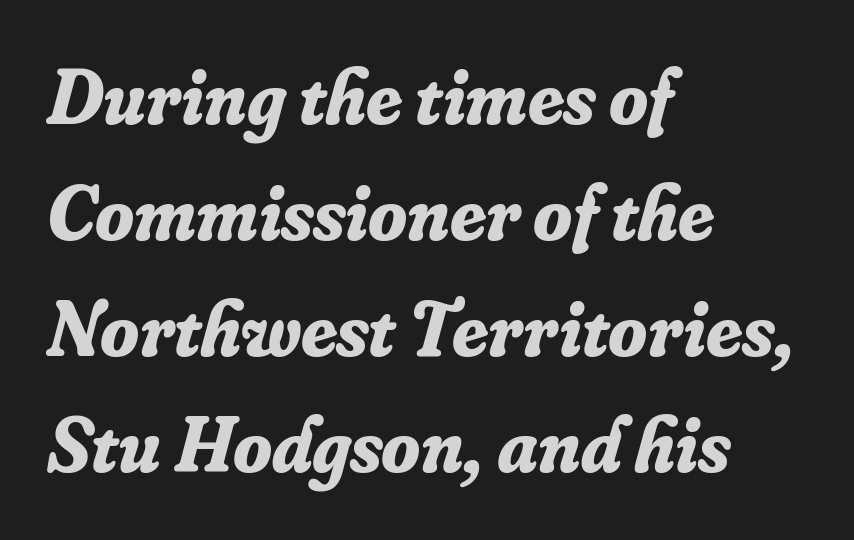
The image shows 79 px bold serif type, italic (leaning right); set left-aligned, normal line spacing (1.47x), normal letter spacing, not underlined; low stroke contrast and a small x-height.
